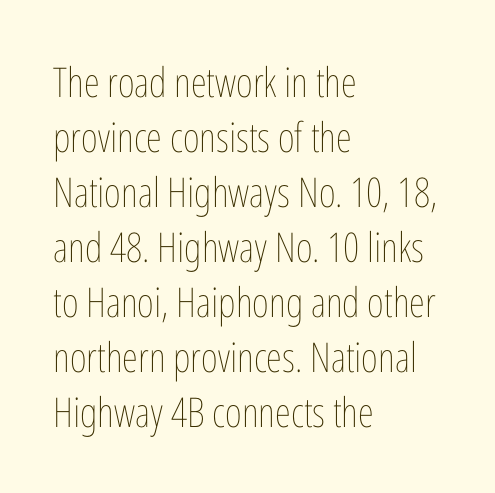
The image shows 41 px thin, condensed type, upright; set left-aligned, normal line spacing (1.34x), normal letter spacing, not underlined; low stroke contrast and a medium x-height.
